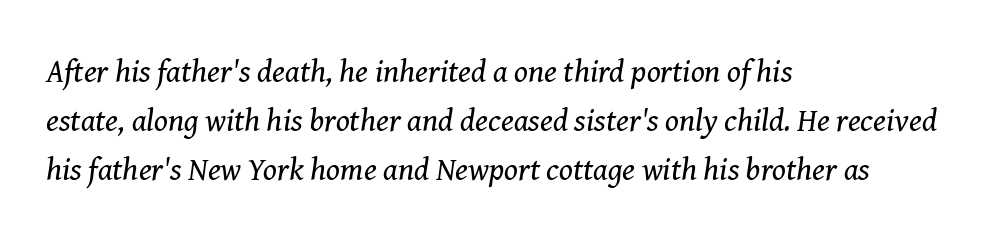
The image shows 32 px regular-weight serif type, italic (leaning right); set left-aligned, normal line spacing (1.53x), normal letter spacing, not underlined; medium stroke contrast and a medium x-height.
